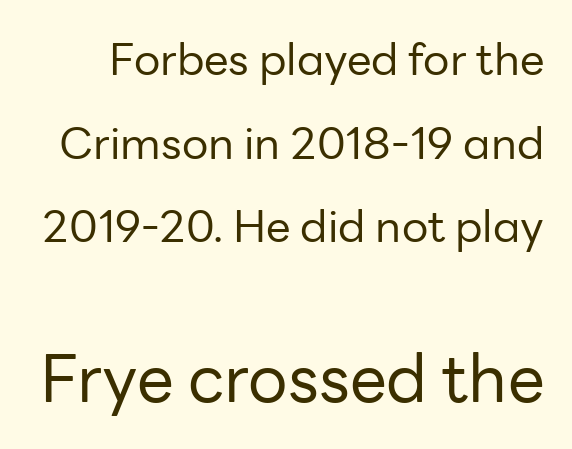
The image shows 66 px regular-weight sans-serif type, upright; set loose line spacing (1.9x), normal letter spacing, not underlined; the second (bottom) block is 1.5x larger; low stroke contrast and a medium x-height.
